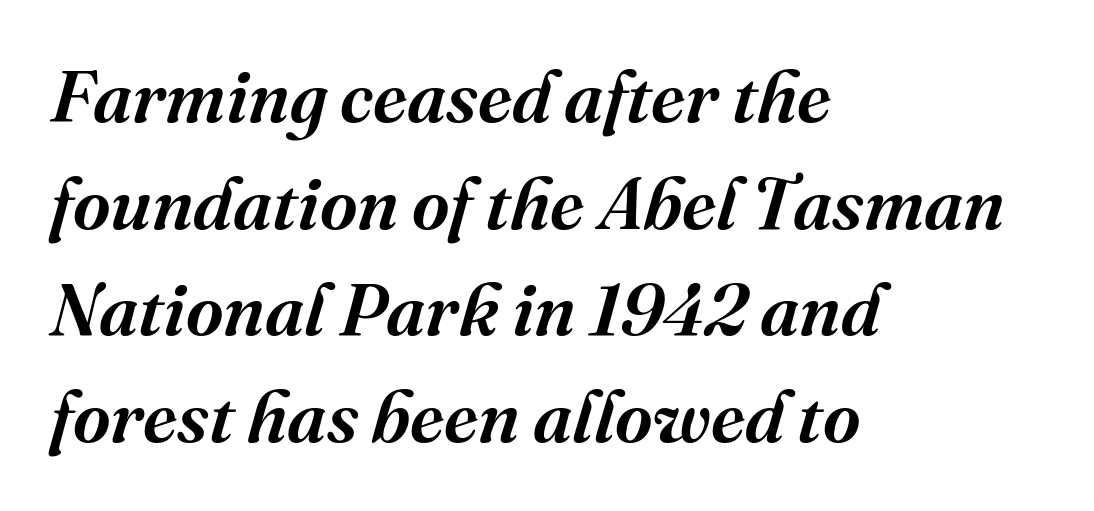
Q: Is the text bold? A: Semi-bold.
Q: Is the text italic (slanted)? A: Yes, it leans right by about 16 degrees.
Q: Is the typeface a serif or a sans-serif typeface? A: Serif.
Q: Is the text underlined? A: No.
Q: How is the paragraph aligned? A: Left-aligned.
Q: Is the spacing between letters normal or unusually wide? A: Normal.
Q: Is the spacing between lines tight, normal or loose? A: Normal.
Q: Width (condensed, normal, or wide)? A: Normal.
Q: Stroke contrast? A: Medium.
Q: x-height? A: Medium.
Q: Monospaced? A: No.
